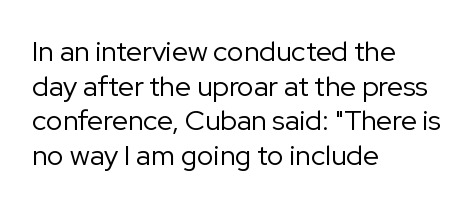
The image shows 28 px regular-weight sans-serif type, upright; set left-aligned, line spacing 1.24x, normal letter spacing, not underlined; low stroke contrast and a medium x-height.
